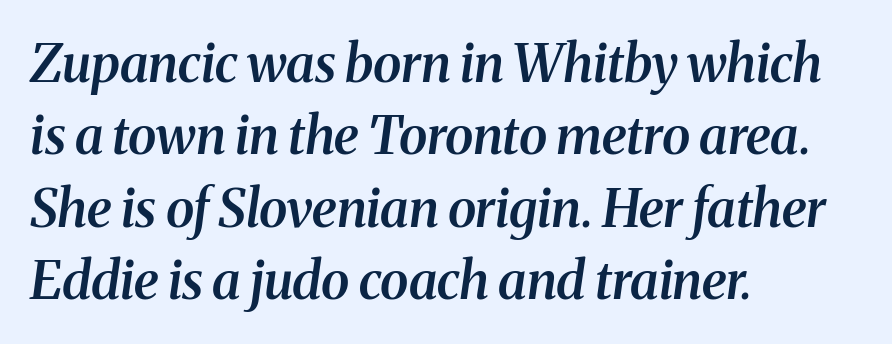
The image shows 52 px semibold serif type, italic (leaning right); set left-aligned, normal line spacing (1.39x), normal letter spacing, not underlined; medium stroke contrast and a medium x-height.
